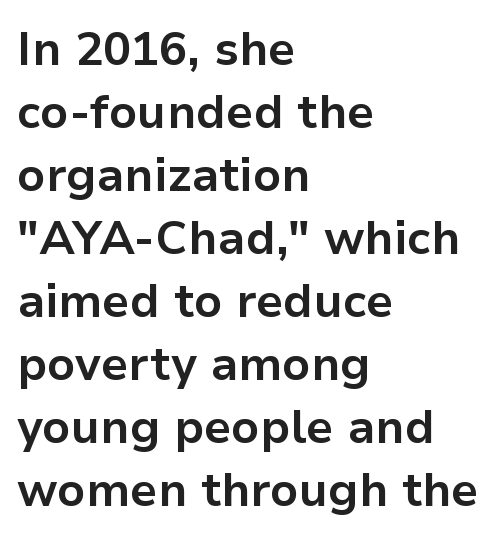
The axis of the letterforms is exactly vertical. Stroke thickness is high; the sample reads as a true bold. Serifs: no, the terminals of the letterforms are clean. Varying glyph widths throughout — classic text-font behaviour. The typesetter chose a ragged-right arrangement here. The letterforms sit shoulder to shoulder at normal distance.
